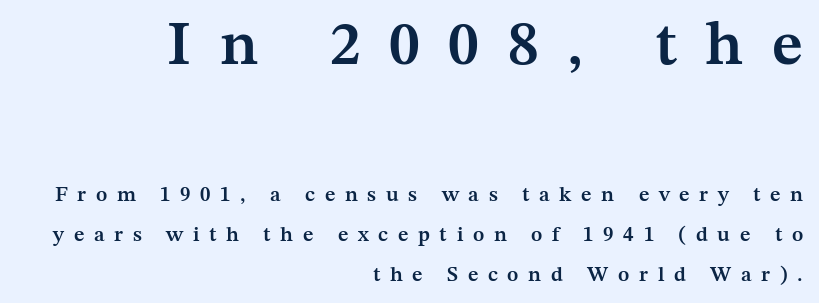
The image shows 62 px semibold serif type, upright; set right-aligned, loose line spacing (1.92x), unusually wide letter spacing (+0.46 em), not underlined; the first (top) block is 2.95x larger; medium stroke contrast and a medium x-height.
